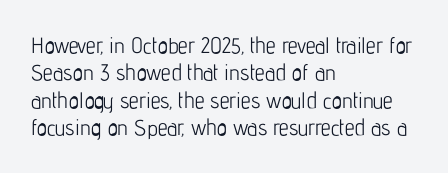
Q: Is the text bold? A: No.
Q: Is the text italic (slanted)? A: No, it is upright.
Q: Is the text underlined? A: No.
Q: How is the paragraph aligned? A: Left-aligned.
Q: Is the spacing between letters normal or unusually wide? A: Normal.
Q: Is the spacing between lines tight, normal or loose? A: Normal.
